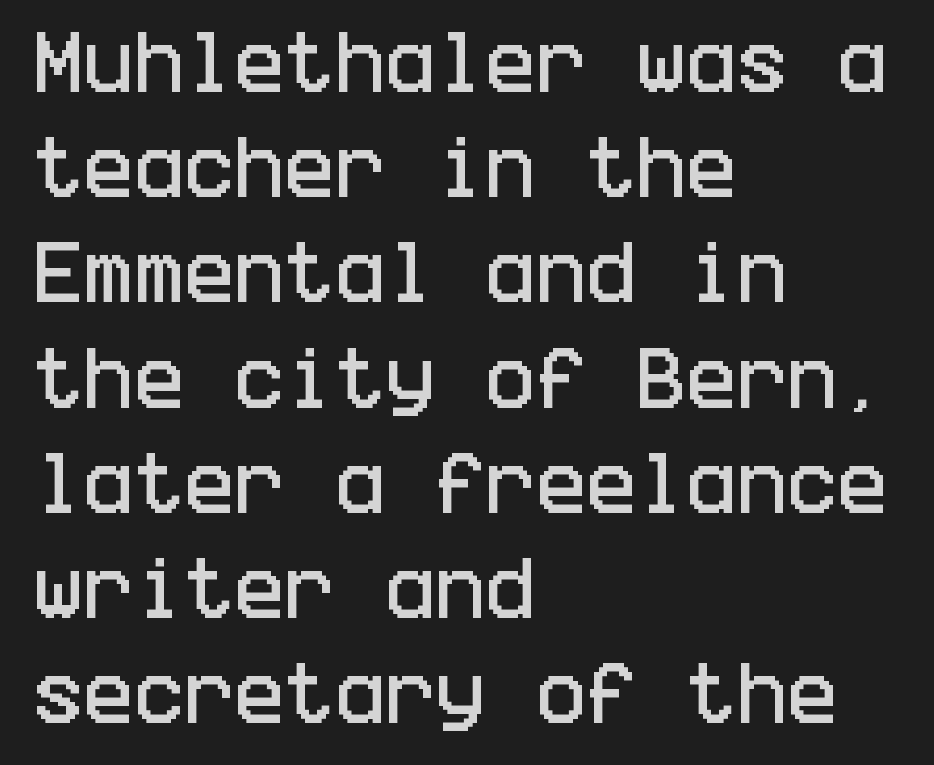
Q: Is the text italic (slanted)? A: No, it is upright.
Q: Is the typeface a serif or a sans-serif typeface? A: Sans-serif.
Q: Is the text underlined? A: No.
Q: How is the paragraph aligned? A: Left-aligned.
Q: Is the spacing between letters normal or unusually wide? A: Normal.
Q: Is the spacing between lines tight, normal or loose? A: Normal.
Q: Width (condensed, normal, or wide)? A: Condensed.
Q: Stroke contrast? A: Low.
Q: x-height? A: Large.
